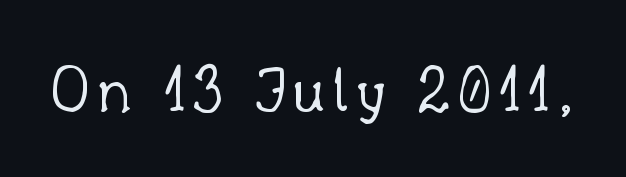
Do the characters align in a grid? No, the font is proportional. Italic: no, the glyphs are upright roman. This rendering features lettering with no underline. Weight: in the light-to-regular range.
